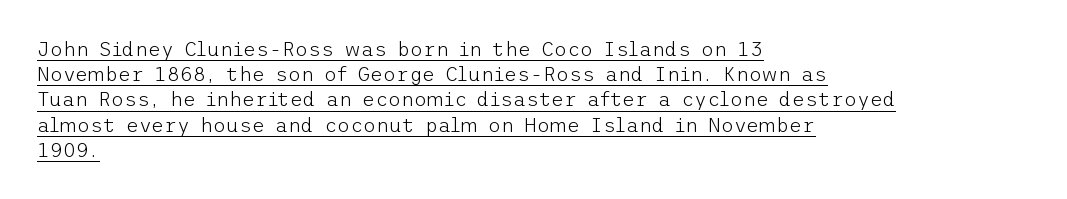
Q: Is the text bold? A: No.
Q: Is the text italic (slanted)? A: No, it is upright.
Q: Is the text underlined? A: Yes.
Q: How is the paragraph aligned? A: Left-aligned.
Q: Is the spacing between letters normal or unusually wide? A: Normal.
Q: Is the spacing between lines tight, normal or loose? A: Normal.
